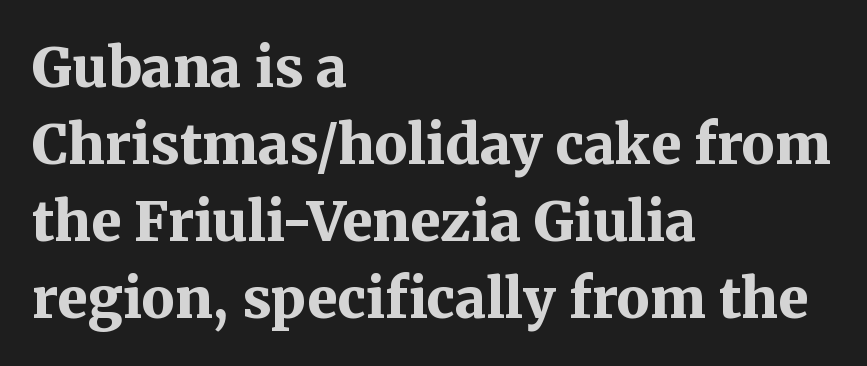
The image shows 55 px bold serif type, upright; set left-aligned, normal line spacing (1.4x), normal letter spacing, not underlined; medium stroke contrast and a medium x-height.
